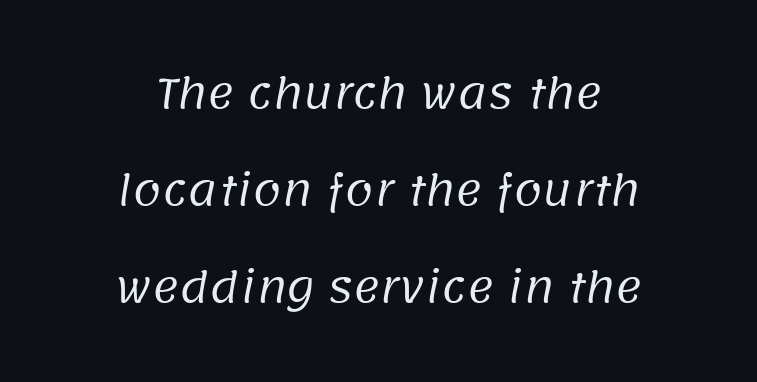
Q: Is the text bold? A: No.
Q: Is the typeface a serif or a sans-serif typeface? A: Sans-serif.
Q: Is the text underlined? A: No.
Q: How is the paragraph aligned? A: Centered.
Q: Is the spacing between letters normal or unusually wide? A: Normal.
Q: Is the spacing between lines tight, normal or loose? A: Loose.
Q: Width (condensed, normal, or wide)? A: Normal.
Q: Stroke contrast? A: Low.
Q: x-height? A: Large.
Q: Monospaced? A: No.
